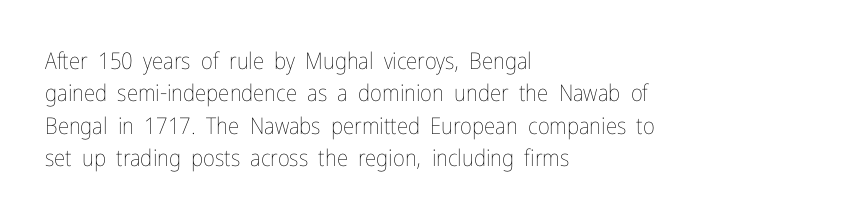
Q: Is the text bold? A: No.
Q: Is the text italic (slanted)? A: No, it is upright.
Q: Is the text underlined? A: No.
Q: How is the paragraph aligned? A: Left-aligned.
Q: Is the spacing between letters normal or unusually wide? A: Normal.
Q: Is the spacing between lines tight, normal or loose? A: Normal.
